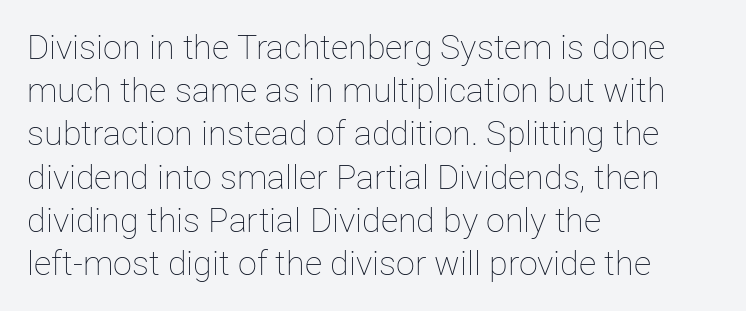
{"italic": "no", "bold": "no", "weight": "thin", "width": "normal", "stroke_contrast": "low", "x_height": "medium", "monospaced": "no", "underline": "no", "align": "left", "line_spacing": "normal", "line_spacing_ratio": 1.27, "letter_spacing": "normal", "letter_spacing_em": 0.0, "glyph_px": 34}
